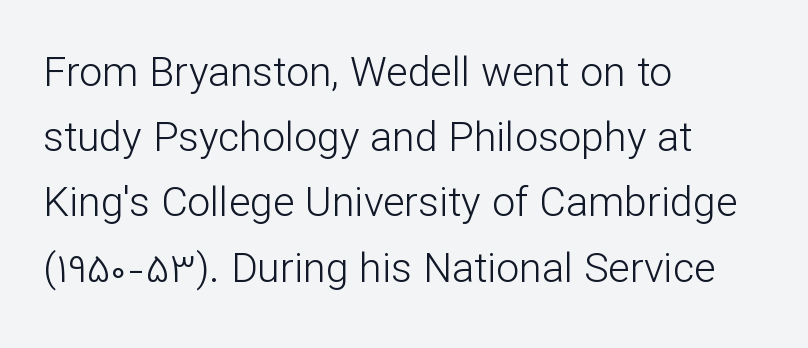
{"serif": "no", "italic": "no", "bold": "no", "weight": "light", "width": "normal", "stroke_contrast": "low", "x_height": "medium", "monospaced": "no", "underline": "no", "align": "left", "line_spacing": "normal", "line_spacing_ratio": 1.59, "letter_spacing": "normal", "letter_spacing_em": 0.0, "glyph_px": 41}
